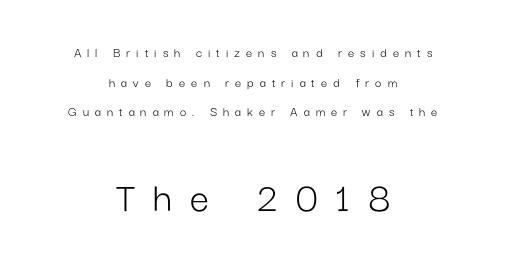
{"serif": "no", "italic": "no", "bold": "no", "weight": "light", "width": "normal", "stroke_contrast": "low", "x_height": "medium", "monospaced": "no", "underline": "no", "align": "center", "line_spacing": "loose", "line_spacing_ratio": 2.12, "letter_spacing": "wide", "letter_spacing_em": 0.43, "larger_block": "second", "size_ratio": 3.07, "glyph_px": 43}
